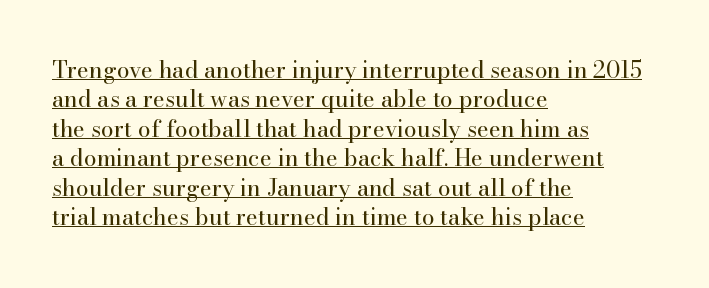
{"italic": "no", "bold": "no", "underline": "yes", "align": "left", "line_spacing": "normal", "line_spacing_ratio": 1.28, "letter_spacing": "normal", "letter_spacing_em": 0.0, "glyph_px": 23}
